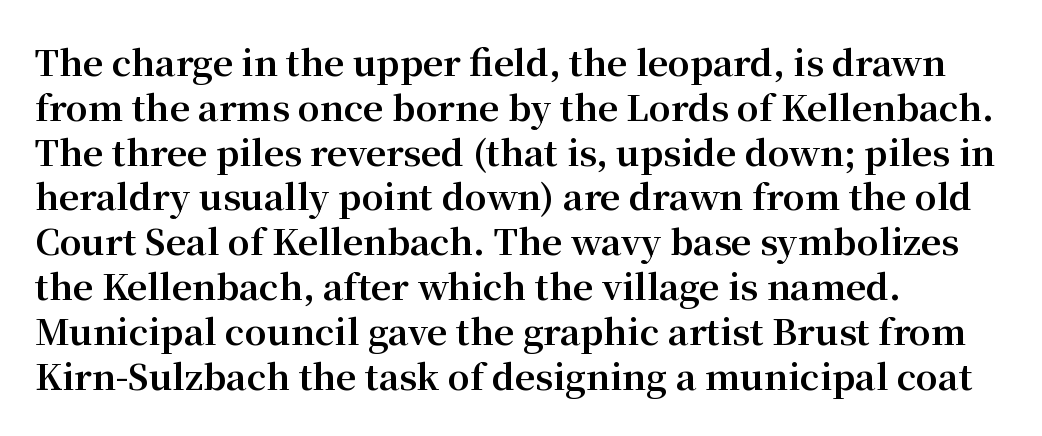
{"serif": "yes", "italic": "no", "bold": "yes", "weight": "bold", "width": "normal", "stroke_contrast": "medium", "x_height": "medium", "monospaced": "no", "underline": "no", "align": "left", "line_spacing": "normal", "line_spacing_ratio": 1.28, "letter_spacing": "normal", "letter_spacing_em": 0.0, "glyph_px": 35}
